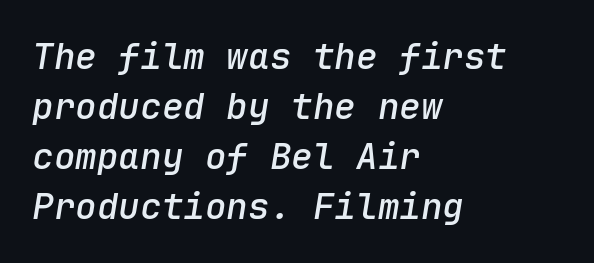
In terms of letterspacing, this is plain default setting. If you measured baseline to baseline, you'd find a middling distance. The face used here is a semibold: visibly heavier than regular, lighter than bold. These lines are rendered in a fixed-pitch font.
